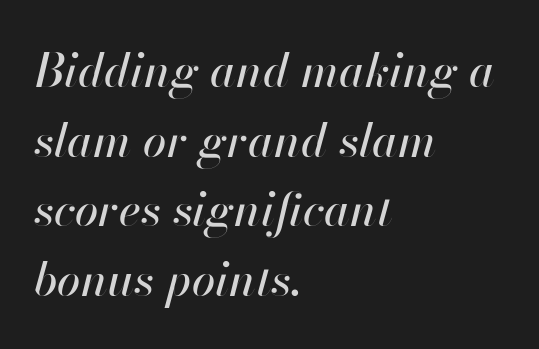
{"italic": "yes", "lean": "right", "slant_degrees": 13, "width": "normal", "stroke_contrast": "high", "x_height": "small", "monospaced": "no", "underline": "no", "align": "left", "line_spacing": "normal", "line_spacing_ratio": 1.48, "letter_spacing": "normal", "letter_spacing_em": 0.0, "glyph_px": 47}
